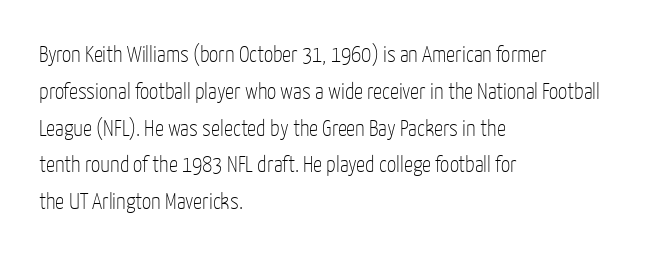
The rendering uses a moderate line-height, typical for paragraphs. The cut favours lightness, reaching ordinary text weight at its darkest. This is roman type, the default non-slanted kind. A student would call this left alignment; a typographer would say flush left, rag right. Honestly, there is no underline to notice here at all. The letterforms sit shoulder to shoulder at normal distance.
